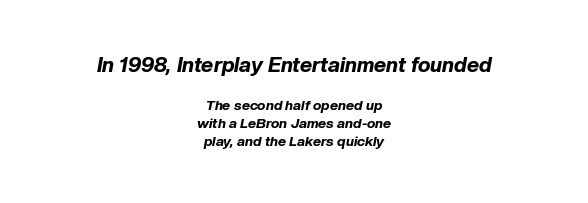
The image shows 21 px bold type, italic (leaning right); set centered, normal line spacing (1.29x), normal letter spacing, not underlined; the first (top) block is 1.5x larger.
